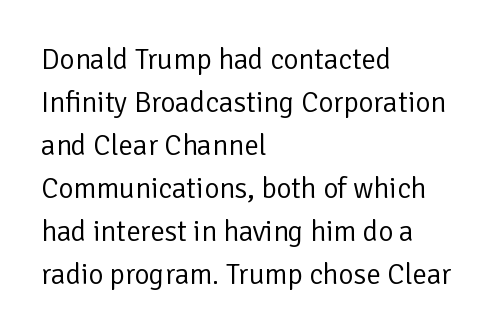
The image shows 29 px regular-weight sans-serif type, upright; set left-aligned, normal line spacing (1.48x), normal letter spacing, not underlined; low stroke contrast and a medium x-height.
